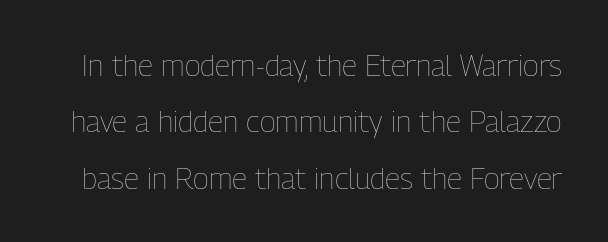
A typesetter would call this proportional, since set widths differ per character. Unlike italic type, these characters show no tilt at all. Counters stay open thanks to moderate or lighter strokes. Words float on clear page, feet unadorned. The rendering keeps characters at their native spacing.
